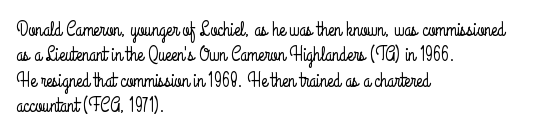
Layout note: lines flush left. The zone under the glyphs is completely vacant. The gaps between neighbouring characters are ordinary and unremarkable. Leading matches the norm, producing a regular column.
